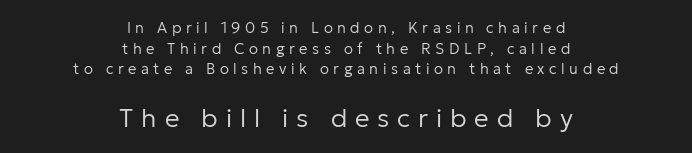
The image shows 26 px text type, upright; set centered, normal line spacing (1.38x), unusually wide letter spacing (+0.3 em), not underlined; the second (bottom) block is 1.73x larger.
